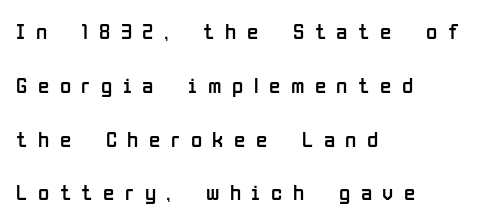
The image shows 23 px text type, upright; set left-aligned, loose line spacing (2.34x), unusually wide letter spacing (+0.46 em), not underlined.
